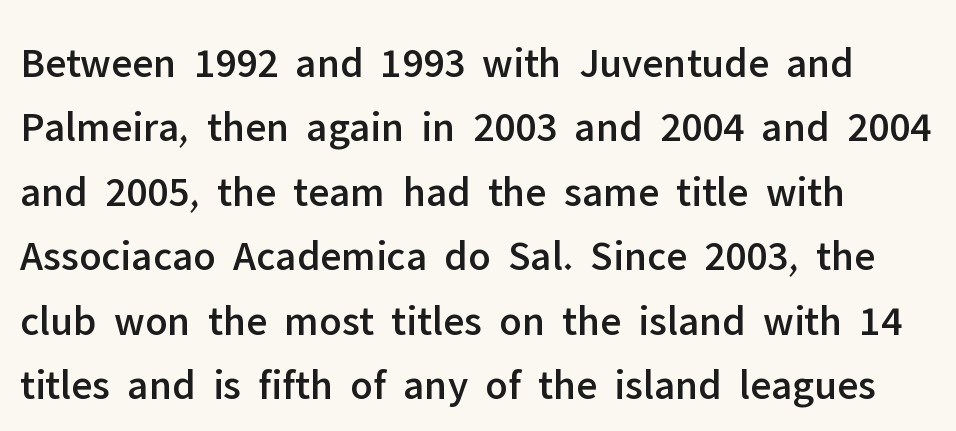
The image shows 43 px sans-serif type, upright; set normal line spacing (1.5x), normal letter spacing, not underlined; low stroke contrast and a medium x-height.
